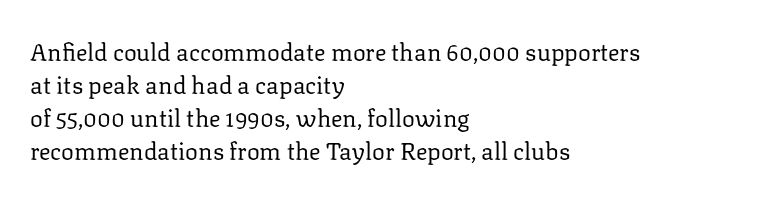
Horizontally, the lines are justified to the leading edge only. A roman cut, with each character standing at attention. The lines sit at an ordinary, default distance from one another. The font sits on the lighter half of the weight spectrum, regular included. Just letters on the line, the space beneath them empty. Standard letterfit; no display-style spreading of the glyphs.
